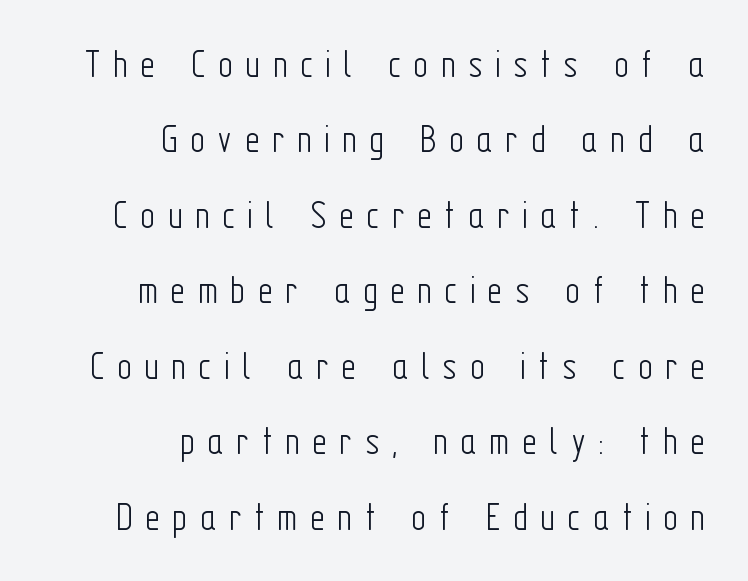
The ragged edge is on the left, which tells us the setting is flush right. Observe the wide spacing: letters keep a clear distance from each other. Observe the absence of serifs on each vertical stroke in this sample. These lines are rendered in a variable-pitch font. You can tell it's not italic because the verticals are truly vertical.
